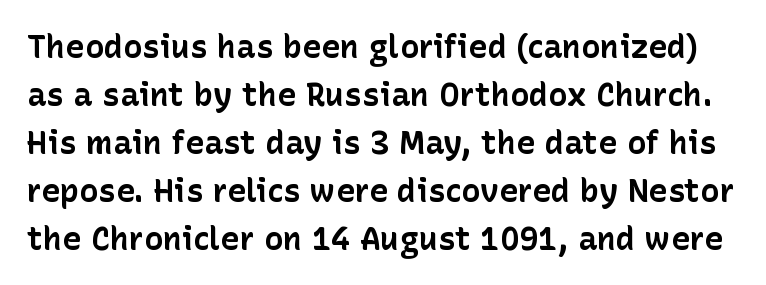
This sample has the flowing, uneven cadence of proportional lettering. Honestly, there is no underline to notice here at all. Words appear dense and cohesive because spacing is normal. Type style note: lacks serifs. The block of text has a typical density, with ordinary space between rows. The face used here has the dense, thick strokes of a bold.
